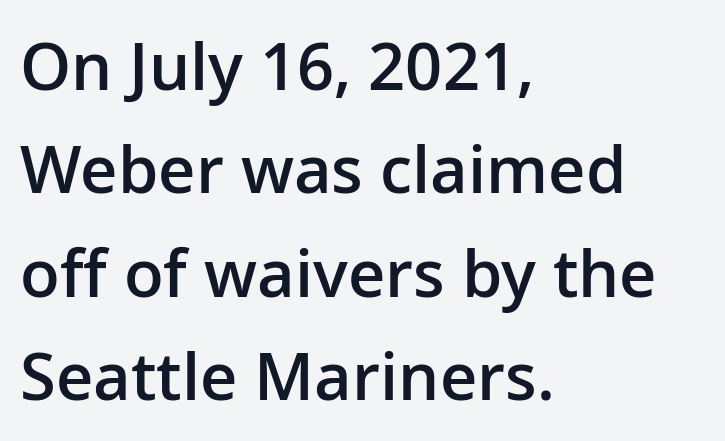
{"serif": "no", "italic": "no", "bold": "semi", "weight": "semibold", "width": "normal", "stroke_contrast": "low", "x_height": "medium", "monospaced": "no", "underline": "no", "align": "left", "line_spacing": "normal", "line_spacing_ratio": 1.59, "letter_spacing": "normal", "letter_spacing_em": 0.0, "glyph_px": 65}
